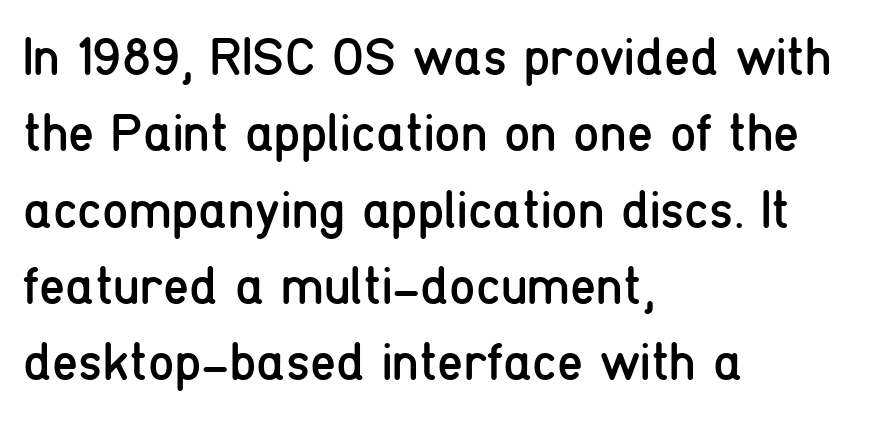
Q: Is the text bold? A: No.
Q: Is the text italic (slanted)? A: No, it is upright.
Q: Is the typeface a serif or a sans-serif typeface? A: Sans-serif.
Q: Is the text underlined? A: No.
Q: How is the paragraph aligned? A: Left-aligned.
Q: Is the spacing between letters normal or unusually wide? A: Normal.
Q: Is the spacing between lines tight, normal or loose? A: Normal.
Q: Width (condensed, normal, or wide)? A: Condensed.
Q: Stroke contrast? A: Low.
Q: x-height? A: Medium.
Q: Monospaced? A: No.
